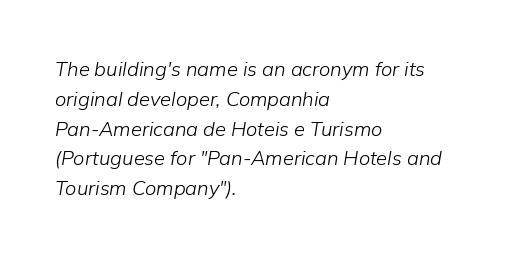
The font sits on the lighter half of the weight spectrum, regular included. The gap between lines stays unmarked. Posture: slanted. Each line starts at the same left margin while the right side varies. One glance says typical: line gaps are just what's usual.
